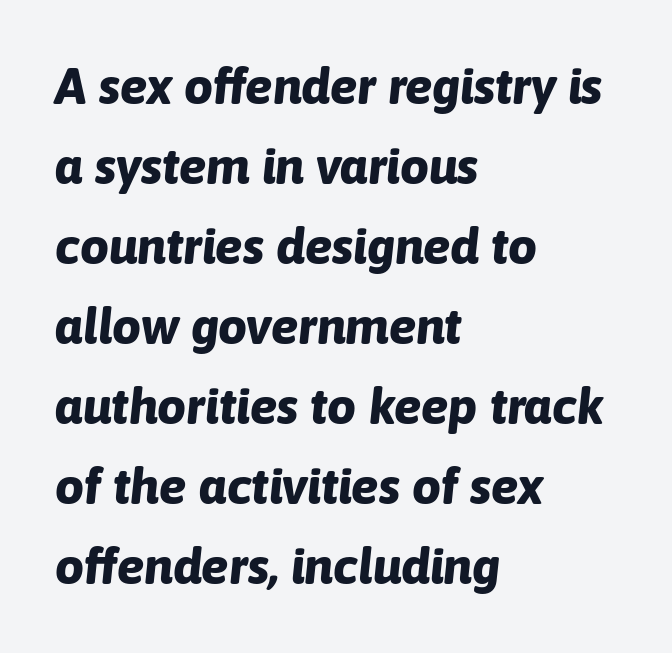
The image shows 51 px bold type, italic (leaning right); set left-aligned, normal line spacing (1.57x), normal letter spacing, not underlined; low stroke contrast and a medium x-height.
